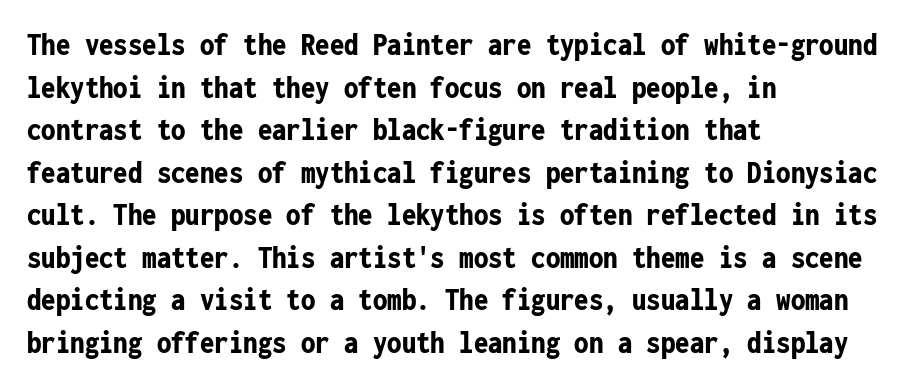
The image shows 32 px bold, condensed sans-serif type, upright, monospaced; set left-aligned, normal line spacing (1.33x), normal letter spacing, not underlined; low stroke contrast and a medium x-height.
